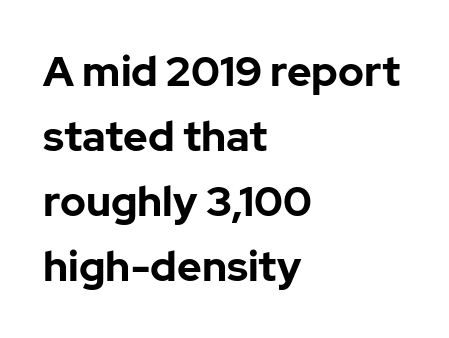
Q: Is the text bold? A: Yes.
Q: Is the text italic (slanted)? A: No, it is upright.
Q: Is the typeface a serif or a sans-serif typeface? A: Sans-serif.
Q: Is the text underlined? A: No.
Q: How is the paragraph aligned? A: Left-aligned.
Q: Is the spacing between letters normal or unusually wide? A: Normal.
Q: Is the spacing between lines tight, normal or loose? A: Normal.
Q: Width (condensed, normal, or wide)? A: Normal.
Q: Stroke contrast? A: Low.
Q: x-height? A: Medium.
Q: Monospaced? A: No.
